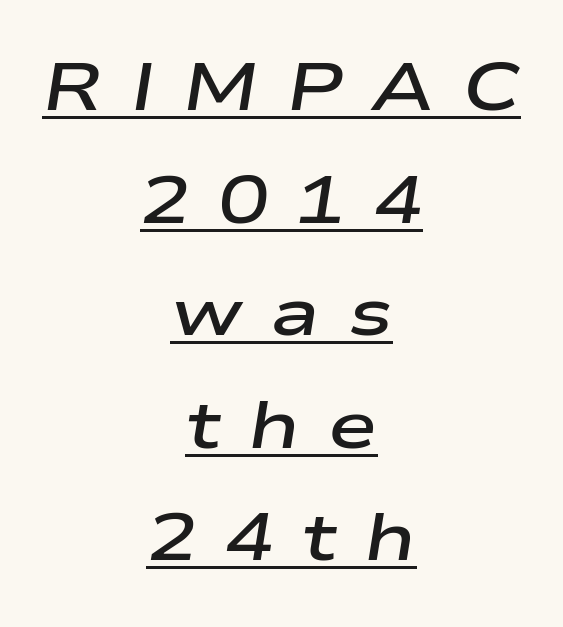
Q: Is the text bold? A: Semi-bold.
Q: Is the text italic (slanted)? A: Yes, it leans right by about 9 degrees.
Q: Is the text underlined? A: Yes.
Q: How is the paragraph aligned? A: Centered.
Q: Is the spacing between letters normal or unusually wide? A: Unusually wide.
Q: Is the spacing between lines tight, normal or loose? A: Normal.
Q: Width (condensed, normal, or wide)? A: Wide.
Q: Stroke contrast? A: Low.
Q: x-height? A: Medium.
Q: Monospaced? A: No.
